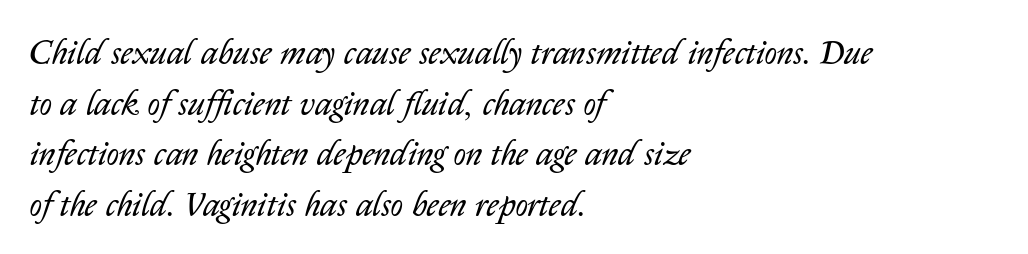
This rendering leaves character spacing at its baseline value. Regarding leading, the lines here are spaced in the standard way. Stroke thickness stays within the range of a standard reading face or lighter. Nobody drew a line under any word here.
